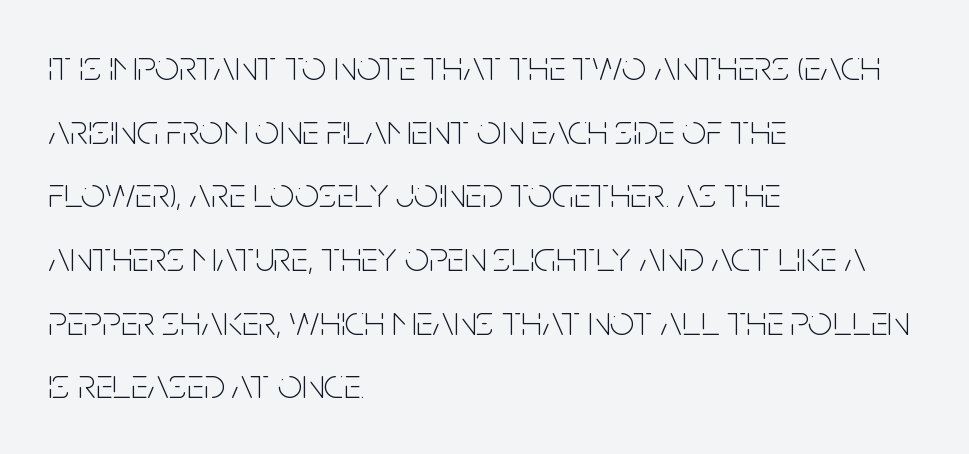
The image shows 43 px thin, condensed sans-serif type, upright; set left-aligned, normal line spacing (1.48x), normal letter spacing, not underlined; low stroke contrast and a large x-height.
